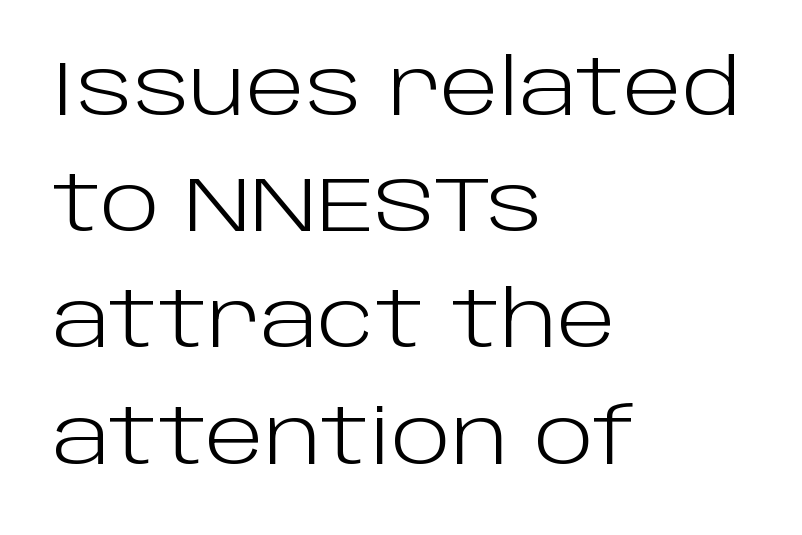
{"serif": "no", "italic": "no", "bold": "no", "weight": "light", "width": "normal", "stroke_contrast": "low", "x_height": "large", "monospaced": "no", "underline": "no", "align": "left", "line_spacing": "normal", "line_spacing_ratio": 1.49, "letter_spacing": "normal", "letter_spacing_em": 0.0, "glyph_px": 78}
